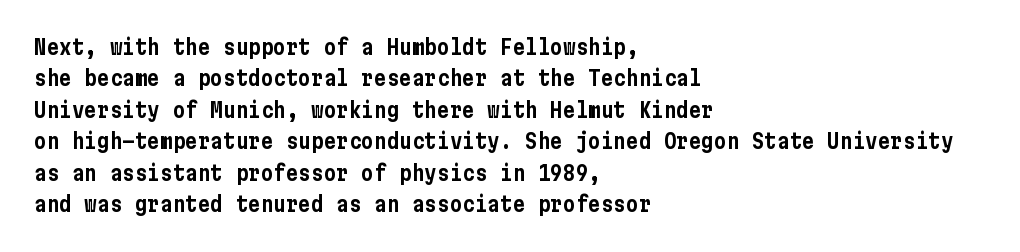
The image shows 21 px text type, upright; set left-aligned, normal line spacing (1.5x), normal letter spacing, not underlined.
